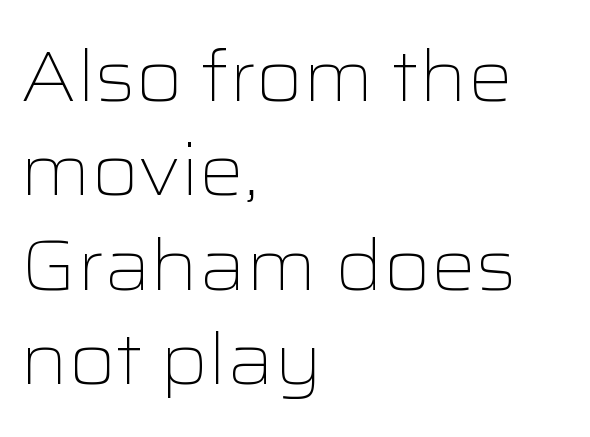
Is this a sans? Yes — the strokes have no serifs. Does the copy run flush right? No — it runs flush left. The passage shown is not bold in any degree. These lines are rendered in a variable-pitch font.
